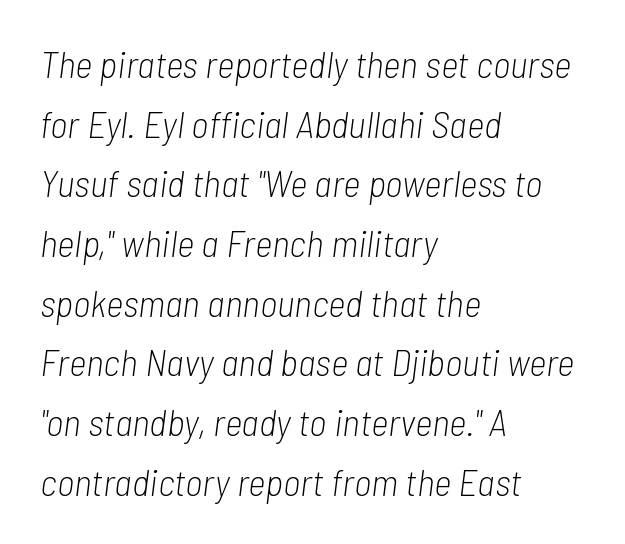
{"italic": "yes", "lean": "right", "slant_degrees": 7, "bold": "no", "weight": "light", "width": "condensed", "stroke_contrast": "low", "x_height": "medium", "monospaced": "no", "underline": "no", "align": "left", "line_spacing": "normal", "line_spacing_ratio": 1.57, "letter_spacing": "normal", "letter_spacing_em": 0.0, "glyph_px": 38}
